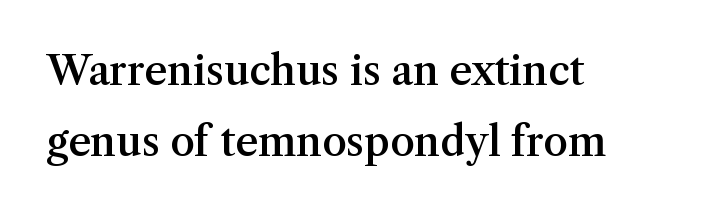
{"serif": "yes", "italic": "no", "bold": "semi", "weight": "semibold", "width": "normal", "stroke_contrast": "medium", "x_height": "medium", "monospaced": "no", "underline": "no", "align": "left", "line_spacing_ratio": 1.78, "letter_spacing": "normal", "letter_spacing_em": 0.0, "glyph_px": 40}
